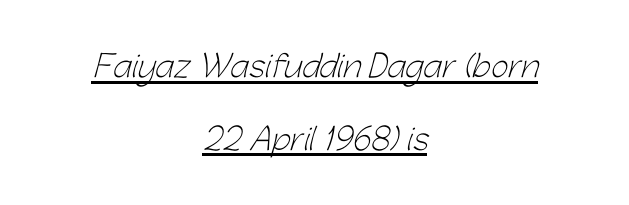
Q: Is the text bold? A: No.
Q: Is the typeface a serif or a sans-serif typeface? A: Sans-serif.
Q: Is the text underlined? A: Yes.
Q: How is the paragraph aligned? A: Centered.
Q: Is the spacing between letters normal or unusually wide? A: Normal.
Q: Is the spacing between lines tight, normal or loose? A: Loose.
Q: Width (condensed, normal, or wide)? A: Normal.
Q: Stroke contrast? A: Low.
Q: x-height? A: Medium.
Q: Monospaced? A: No.
